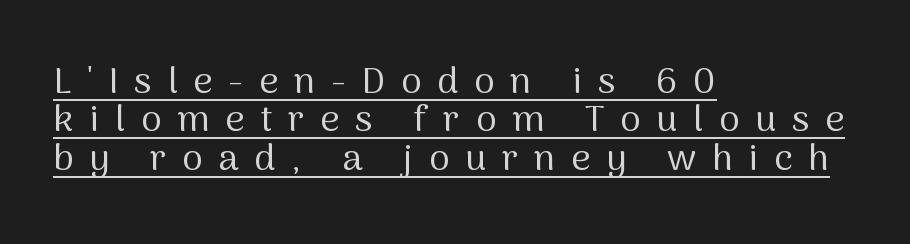
Q: Is the text bold? A: No.
Q: Is the text italic (slanted)? A: No, it is upright.
Q: Is the typeface a serif or a sans-serif typeface? A: Sans-serif.
Q: Is the text underlined? A: Yes.
Q: How is the paragraph aligned? A: Left-aligned.
Q: Is the spacing between letters normal or unusually wide? A: Unusually wide.
Q: Is the spacing between lines tight, normal or loose? A: Tight.
Q: Width (condensed, normal, or wide)? A: Normal.
Q: Stroke contrast? A: Medium.
Q: x-height? A: Medium.
Q: Monospaced? A: No.
